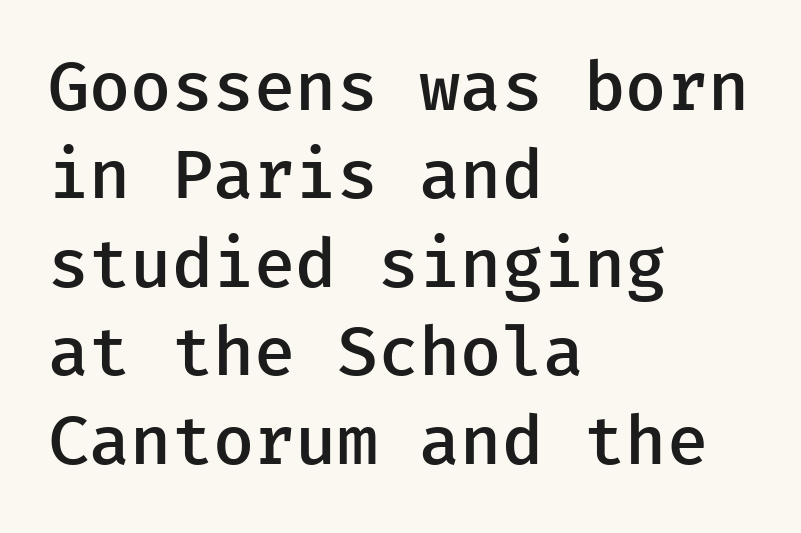
Rule under the text: the space is simply empty. Fixed-width glyphs throughout — classic coding-font behaviour. Leading matches the norm, producing a regular column. Upright lettering throughout. Every row of glyphs begins at an identical x-position on the left.
